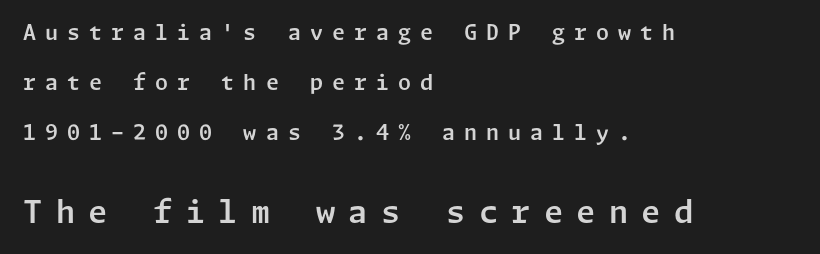
Vertical strokes here are truly vertical. Serifs: no, the terminals of the letterforms are clean. The specimen omits any rule beneath the text block's lines. This sample trades compactness for vertical openness between lines. Compared with typical body copy, the letter spacing here is much looser.
